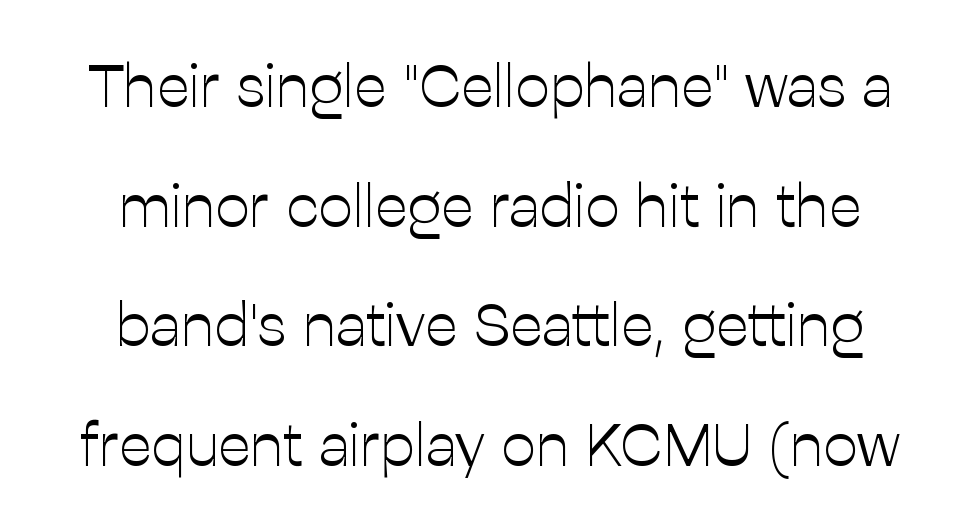
{"serif": "no", "italic": "no", "bold": "no", "weight": "light", "width": "normal", "stroke_contrast": "low", "x_height": "medium", "monospaced": "no", "underline": "no", "align": "center", "line_spacing": "loose", "line_spacing_ratio": 1.96, "letter_spacing": "normal", "letter_spacing_em": 0.0, "glyph_px": 61}
